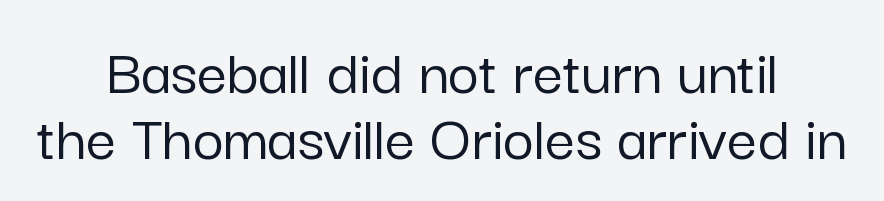
The image shows 67 px sans-serif type, upright; set centered, tight line spacing (0.99x), normal letter spacing, not underlined; low stroke contrast and a medium x-height.
